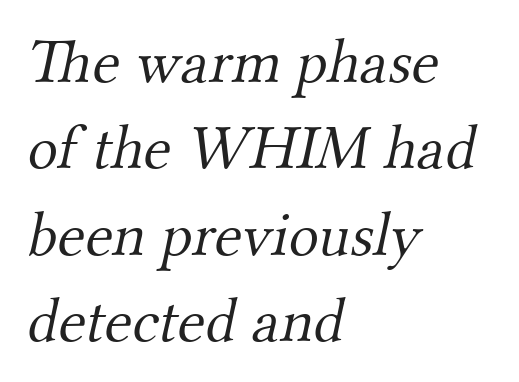
Q: Is the text bold? A: No.
Q: Is the typeface a serif or a sans-serif typeface? A: Serif.
Q: Is the text underlined? A: No.
Q: How is the paragraph aligned? A: Left-aligned.
Q: Is the spacing between letters normal or unusually wide? A: Normal.
Q: Is the spacing between lines tight, normal or loose? A: Normal.
Q: Width (condensed, normal, or wide)? A: Normal.
Q: Stroke contrast? A: Medium.
Q: x-height? A: Small.
Q: Monospaced? A: No.
